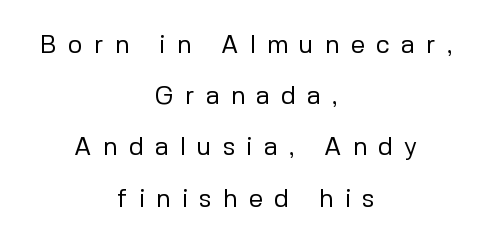
The image shows 25 px text type, upright; set centered, loose line spacing (2.05x), unusually wide letter spacing (+0.45 em), not underlined.
